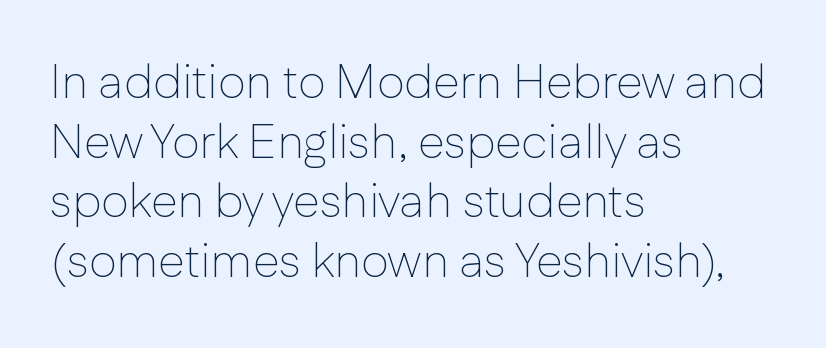
{"serif": "no", "italic": "no", "bold": "no", "weight": "thin", "width": "normal", "stroke_contrast": "low", "x_height": "medium", "monospaced": "no", "underline": "no", "align": "left", "line_spacing_ratio": 1.24, "letter_spacing": "normal", "letter_spacing_em": 0.0, "glyph_px": 48}
